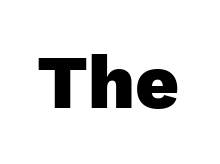
The image shows 76 px heavy sans-serif type, upright; set normal letter spacing, not underlined; low stroke contrast and a medium x-height.
